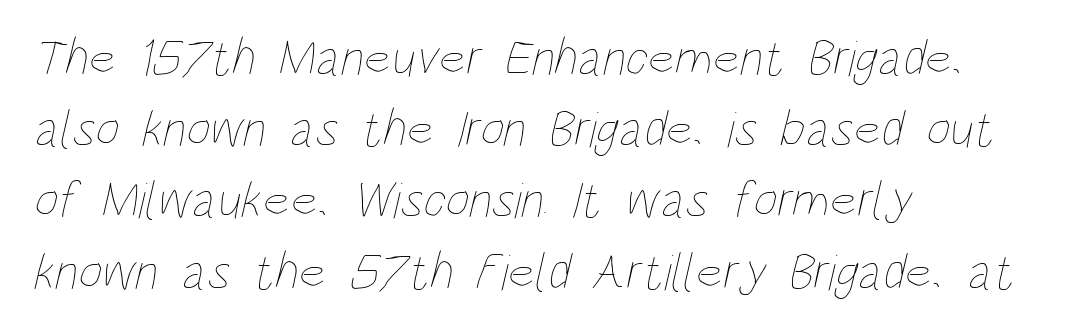
The image shows 52 px thin, condensed type; set left-aligned, normal line spacing (1.37x), normal letter spacing, not underlined; low stroke contrast and a large x-height.
